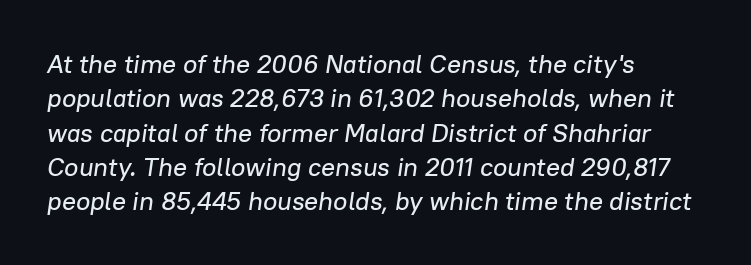
The passage shown has conventional tracking throughout. Each new line begins a customary step beneath the previous one. The glyphs look as if they've been sheared to an angle. The paragraph shown leans on its left margin. Bare-footed words on every line.
